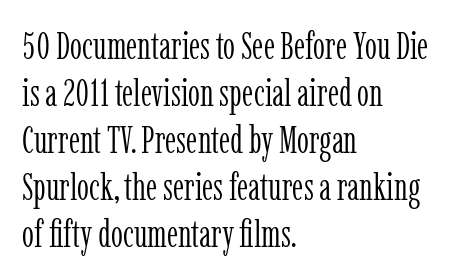
Q: Is the text bold? A: No.
Q: Is the text italic (slanted)? A: No, it is upright.
Q: Is the typeface a serif or a sans-serif typeface? A: Serif.
Q: Is the text underlined? A: No.
Q: How is the paragraph aligned? A: Left-aligned.
Q: Is the spacing between letters normal or unusually wide? A: Normal.
Q: Width (condensed, normal, or wide)? A: Condensed.
Q: Stroke contrast? A: Low.
Q: x-height? A: Medium.
Q: Monospaced? A: No.
